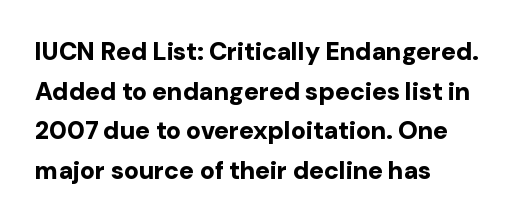
{"italic": "no", "bold": "yes", "underline": "no", "align": "left", "line_spacing": "normal", "line_spacing_ratio": 1.59, "letter_spacing": "normal", "letter_spacing_em": 0.0, "glyph_px": 25}
